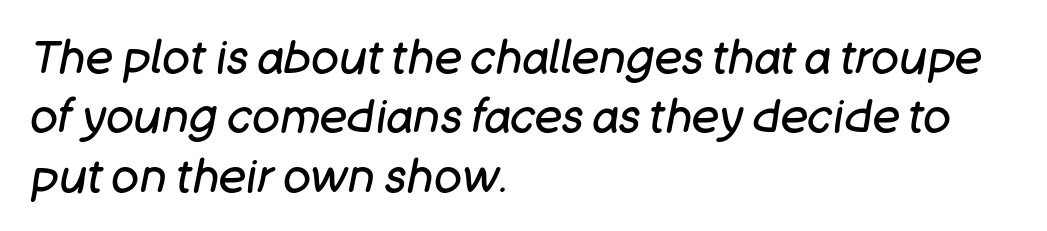
The image shows 46 px regular-weight type, italic (leaning right); set left-aligned, normal line spacing (1.29x), normal letter spacing, not underlined; low stroke contrast and a large x-height.
